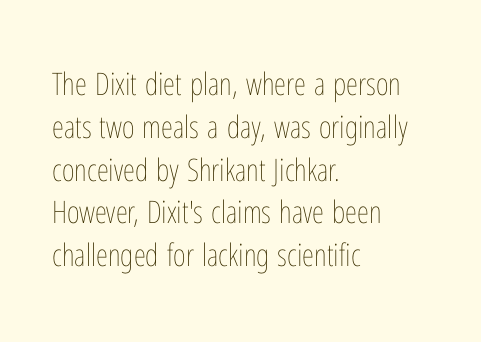
{"italic": "no", "bold": "no", "weight": "thin", "width": "condensed", "stroke_contrast": "low", "x_height": "medium", "monospaced": "no", "underline": "no", "align": "left", "line_spacing": "normal", "line_spacing_ratio": 1.38, "letter_spacing": "normal", "letter_spacing_em": 0.0, "glyph_px": 31}
